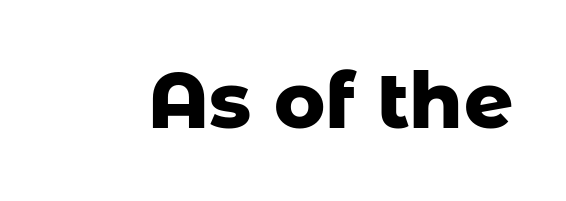
Q: Is the text bold? A: Yes.
Q: Is the text italic (slanted)? A: No, it is upright.
Q: Is the typeface a serif or a sans-serif typeface? A: Sans-serif.
Q: Is the text underlined? A: No.
Q: Is the spacing between letters normal or unusually wide? A: Normal.
Q: Width (condensed, normal, or wide)? A: Normal.
Q: Stroke contrast? A: Low.
Q: x-height? A: Medium.
Q: Monospaced? A: No.
